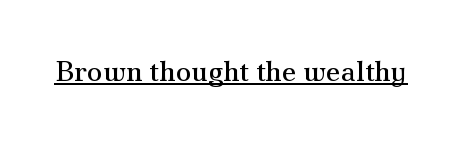
Italic: no, the glyphs are upright roman. The text was rendered using a seriffed face with decorative stroke endings. Emphasis is given by a line drawn under the lettering. Nothing heavy about these letters — not bold at all. Does extra space separate the letters? No, they use regular spacing. The rendering uses natural spacing where letterforms have individual widths.
